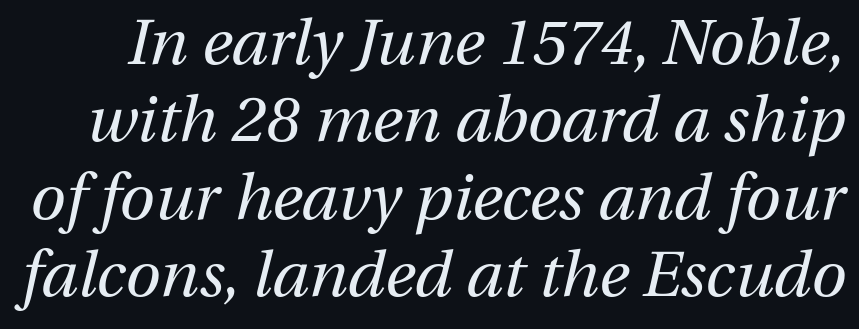
Q: Is the text bold? A: No.
Q: Is the text italic (slanted)? A: Yes, it leans right by about 13 degrees.
Q: Is the text underlined? A: No.
Q: Is the spacing between letters normal or unusually wide? A: Normal.
Q: Width (condensed, normal, or wide)? A: Normal.
Q: Stroke contrast? A: Medium.
Q: x-height? A: Medium.
Q: Monospaced? A: No.
